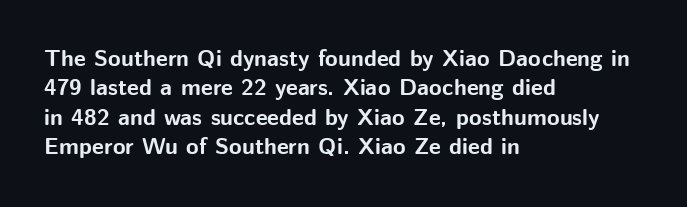
{"italic": "no", "bold": "yes", "underline": "no", "align": "left", "line_spacing": "normal", "line_spacing_ratio": 1.28, "letter_spacing": "normal", "letter_spacing_em": 0.0, "glyph_px": 23}
